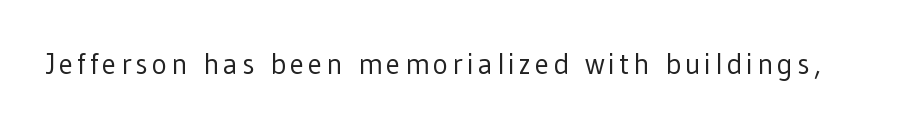
{"serif": "no", "italic": "no", "bold": "no", "weight": "regular", "width": "normal", "stroke_contrast": "low", "x_height": "medium", "monospaced": "no", "underline": "no", "glyph_px": 29}
